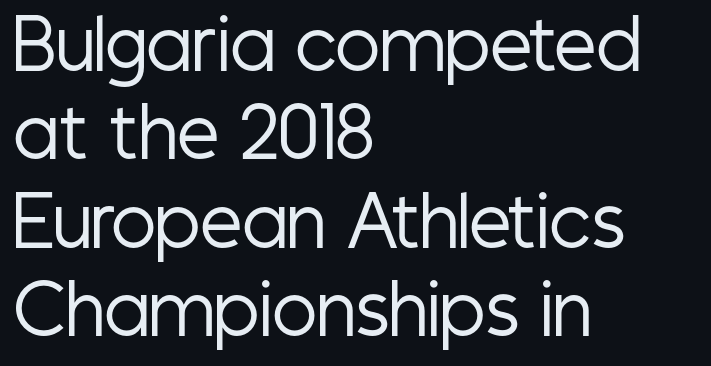
Q: Is the text bold? A: No.
Q: Is the text italic (slanted)? A: No, it is upright.
Q: Is the typeface a serif or a sans-serif typeface? A: Sans-serif.
Q: Is the text underlined? A: No.
Q: How is the paragraph aligned? A: Left-aligned.
Q: Is the spacing between letters normal or unusually wide? A: Normal.
Q: Is the spacing between lines tight, normal or loose? A: Normal.
Q: Width (condensed, normal, or wide)? A: Condensed.
Q: Stroke contrast? A: Low.
Q: x-height? A: Medium.
Q: Monospaced? A: No.
